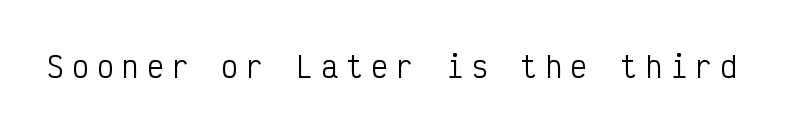
{"serif": "no", "italic": "no", "bold": "no", "weight": "regular", "width": "condensed", "stroke_contrast": "low", "x_height": "medium", "monospaced": "yes", "underline": "no", "letter_spacing": "wide", "letter_spacing_em": 0.29, "glyph_px": 28}
